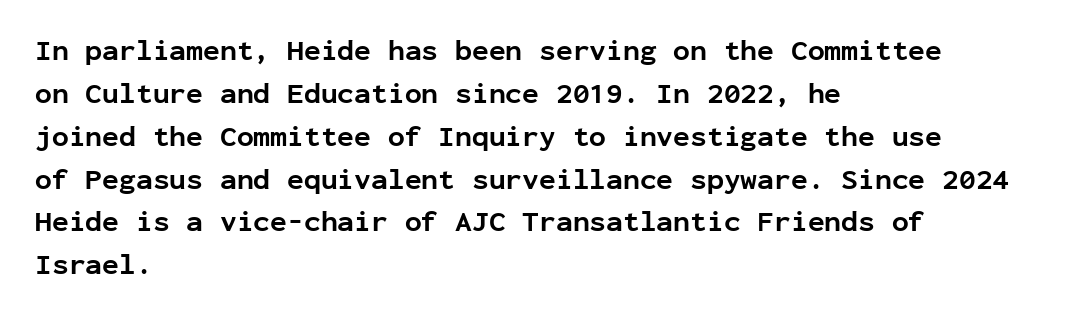
The image shows 28 px bold sans-serif type, upright, monospaced; set left-aligned, normal line spacing (1.53x), normal letter spacing, not underlined; low stroke contrast and a medium x-height.
